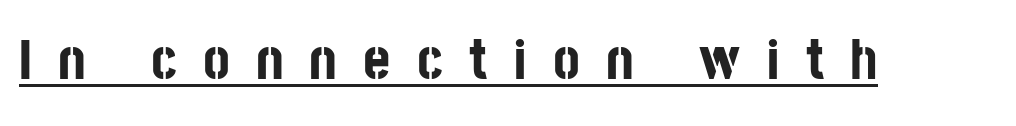
{"serif": "no", "italic": "no", "bold": "yes", "weight": "bold", "width": "condensed", "stroke_contrast": "low", "x_height": "large", "monospaced": "no", "underline": "yes", "letter_spacing": "wide", "letter_spacing_em": 0.45, "glyph_px": 58}
